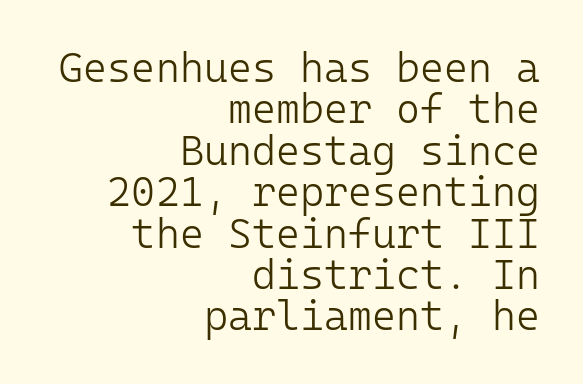
The image shows 41 px light sans-serif type, upright, monospaced; set right-aligned, tight line spacing (1.01x), normal letter spacing, not underlined; low stroke contrast and a medium x-height.
